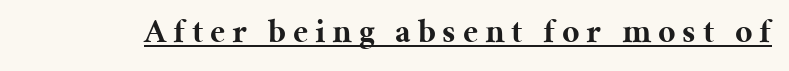
{"serif": "yes", "italic": "no", "bold": "yes", "weight": "bold", "width": "normal", "stroke_contrast": "medium", "x_height": "medium", "monospaced": "no", "underline": "yes", "letter_spacing": "wide", "letter_spacing_em": 0.2, "glyph_px": 34}
